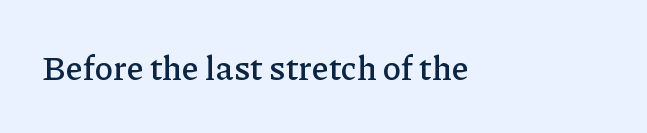
The image shows 34 px serif type, upright; set normal letter spacing, not underlined; low stroke contrast and a medium x-height.
